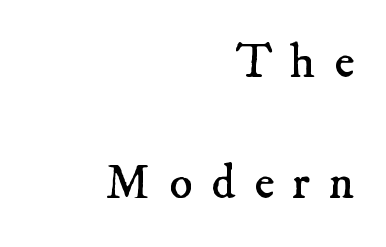
The image shows 49 px regular-weight serif type; set right-aligned, loose line spacing (2.46x), unusually wide letter spacing (+0.37 em), not underlined; low stroke contrast and a small x-height.
